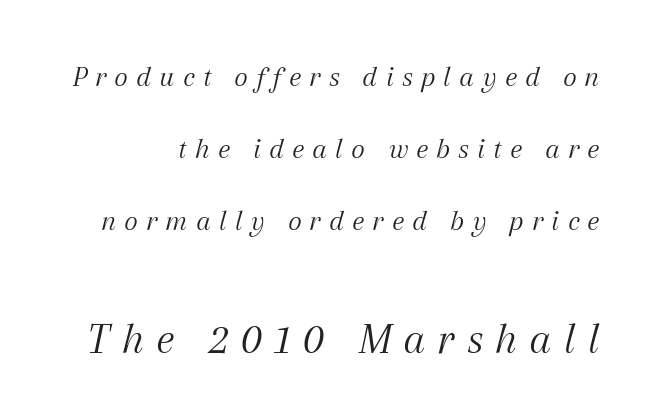
{"serif": "yes", "italic": "yes", "lean": "right", "slant_degrees": 12, "bold": "no", "weight": "light", "width": "normal", "stroke_contrast": "medium", "x_height": "medium", "monospaced": "no", "underline": "no", "line_spacing": "loose", "line_spacing_ratio": 2.4, "letter_spacing": "wide", "letter_spacing_em": 0.25, "larger_block": "second", "size_ratio": 1.5, "glyph_px": 45}
